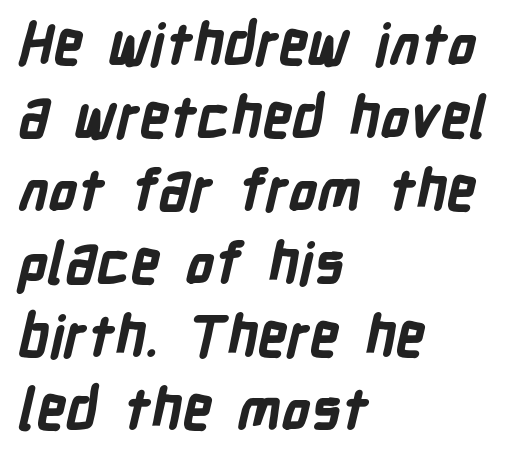
The image shows 57 px bold, condensed sans-serif type; set left-aligned, normal line spacing (1.28x), normal letter spacing, not underlined; low stroke contrast and a medium x-height.
